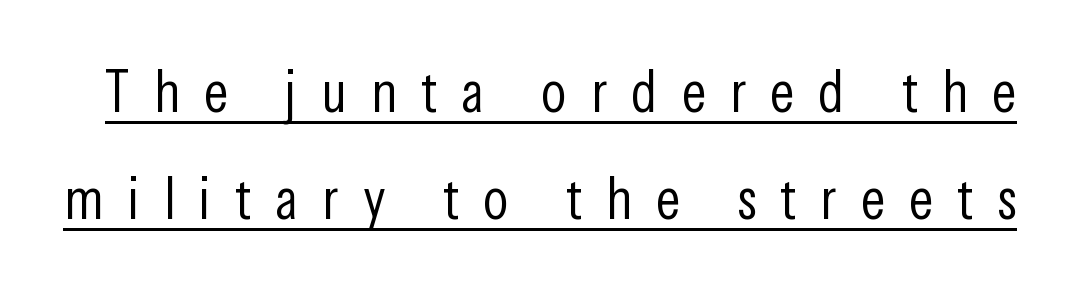
Somebody hit Ctrl+U on this one — the words are underlined. Is this a fixed-width face? No — the glyphs have proportional, varying widths. Ordinary non-slanted type is in use. Grotesque or geometric, the face here clearly has no serifs. The tracking jumps out immediately: characters are airy and widely separated.
